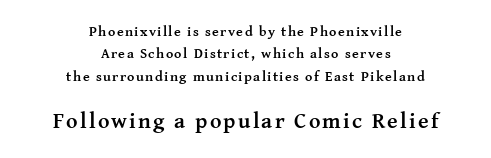
The image shows 22 px bold type, upright; set centered, normal line spacing (1.6x), not underlined; the second (bottom) block is 1.57x larger.
